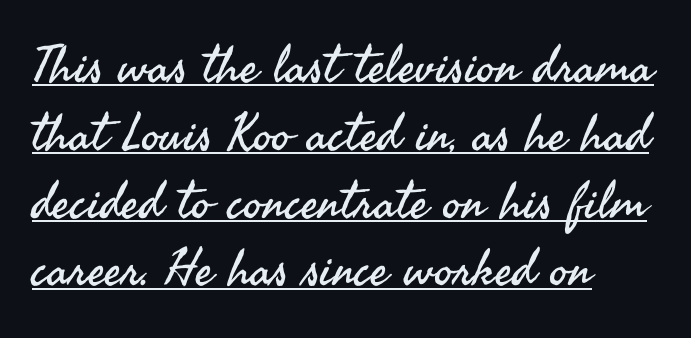
Does extra space separate the letters? No, they use regular spacing. Counters stay open thanks to moderate or lighter strokes. Normally led — the rows are evenly, conventionally spaced. The text was rendered using a sans face with plain stroke endings. Do the characters align in a grid? No, the font is proportional.
